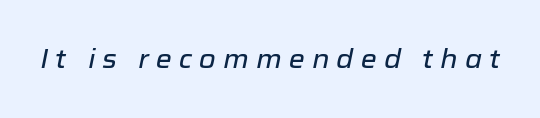
The image shows 26 px text type, italic (leaning right); set unusually wide letter spacing (+0.27 em), not underlined.
